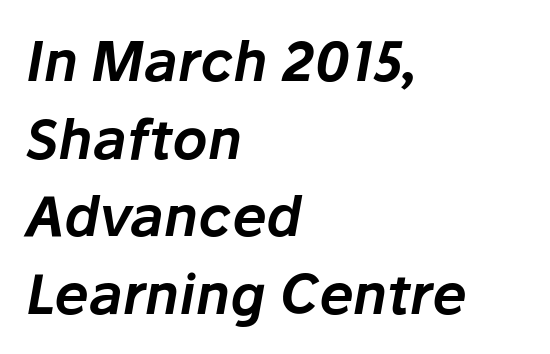
Words float on clear page, feet unadorned. Alignment: flush left. These lines are rendered in a variable-pitch font. Between one letter and the next there's only the usual sliver of space.
